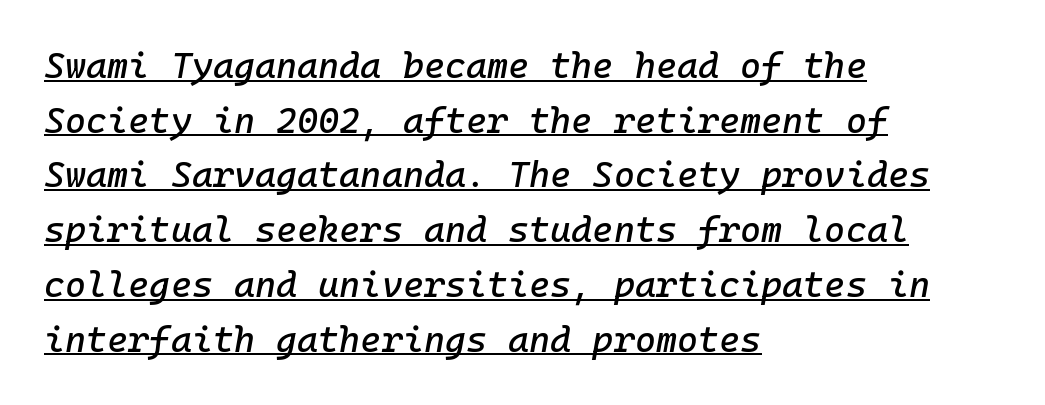
{"italic": "yes", "lean": "right", "slant_degrees": 10, "width": "normal", "stroke_contrast": "low", "x_height": "medium", "underline": "yes", "align": "left", "line_spacing": "normal", "line_spacing_ratio": 1.52, "letter_spacing": "normal", "letter_spacing_em": 0.0, "glyph_px": 36}
